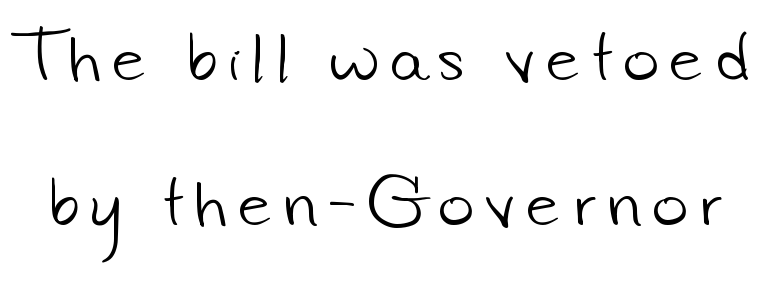
Q: Is the text bold? A: No.
Q: Is the typeface a serif or a sans-serif typeface? A: Sans-serif.
Q: Is the text underlined? A: No.
Q: Is the spacing between lines tight, normal or loose? A: Loose.
Q: Width (condensed, normal, or wide)? A: Normal.
Q: Stroke contrast? A: Low.
Q: x-height? A: Small.
Q: Monospaced? A: No.
